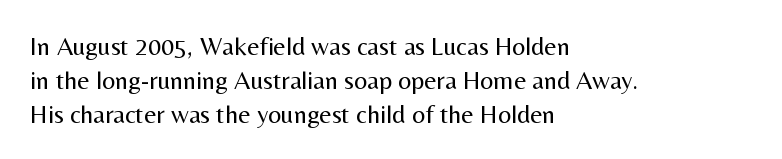
{"italic": "no", "bold": "no", "underline": "no", "align": "left", "line_spacing": "normal", "line_spacing_ratio": 1.3, "letter_spacing": "normal", "letter_spacing_em": 0.0, "glyph_px": 26}
